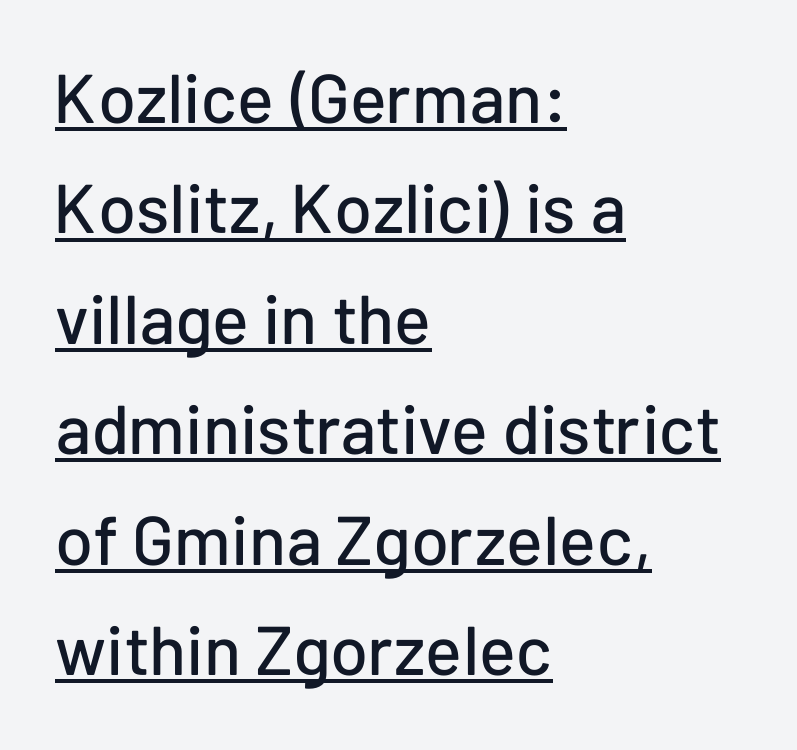
Q: Is the text italic (slanted)? A: No, it is upright.
Q: Is the typeface a serif or a sans-serif typeface? A: Sans-serif.
Q: Is the text underlined? A: Yes.
Q: How is the paragraph aligned? A: Left-aligned.
Q: Is the spacing between letters normal or unusually wide? A: Normal.
Q: Is the spacing between lines tight, normal or loose? A: Normal.
Q: Width (condensed, normal, or wide)? A: Normal.
Q: Stroke contrast? A: Low.
Q: x-height? A: Medium.
Q: Monospaced? A: No.
